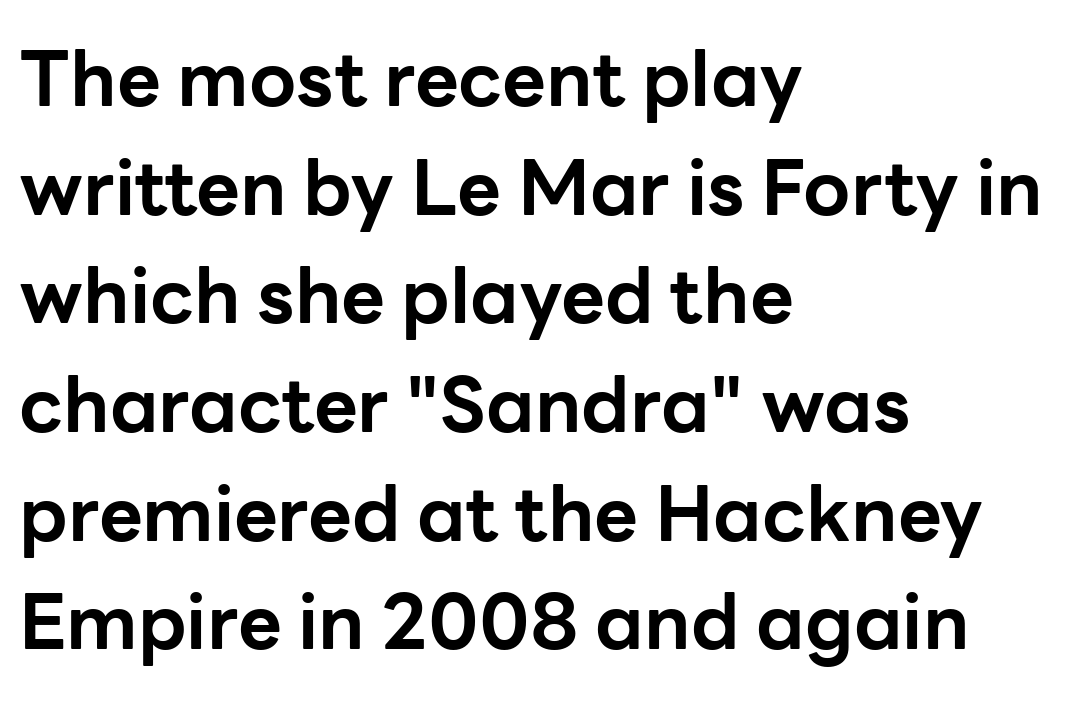
The image shows 76 px bold sans-serif type, upright; set left-aligned, normal line spacing (1.43x), normal letter spacing, not underlined; low stroke contrast and a medium x-height.
